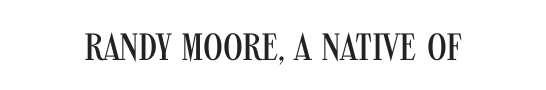
The image shows 38 px regular-weight, condensed sans-serif type, upright; set normal letter spacing, not underlined; medium stroke contrast and a large x-height.
